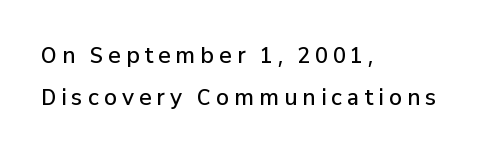
Does the copy run flush right? No — it runs flush left. Letter spacing: wide. I'd describe the lettering as semibold — firm but not a full bold. In terms of leading, this rendering errs on the spacious side. Clear beneath every line of the passage.
